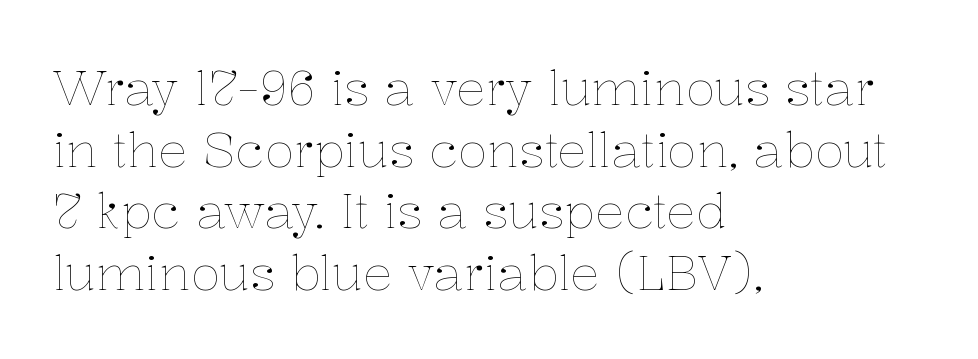
The image shows 49 px thin type, upright; set left-aligned, normal line spacing (1.26x), normal letter spacing, not underlined; low stroke contrast and a medium x-height.
